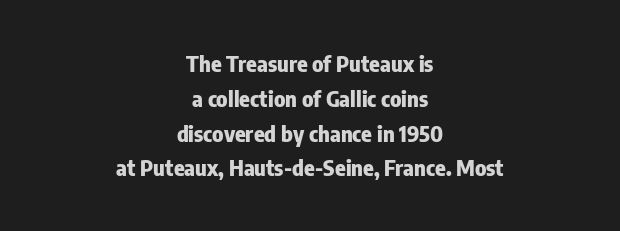
The image shows 22 px bold type, upright; set centered, normal line spacing (1.58x), normal letter spacing, not underlined.
